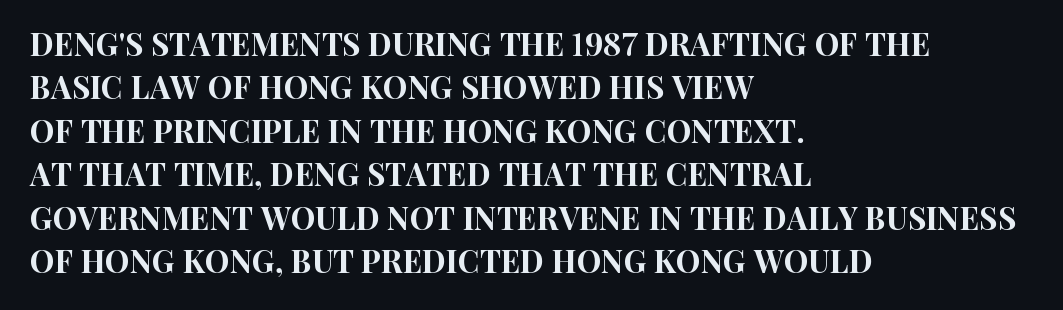
Q: Is the text italic (slanted)? A: No, it is upright.
Q: Is the typeface a serif or a sans-serif typeface? A: Sans-serif.
Q: Is the text underlined? A: No.
Q: How is the paragraph aligned? A: Left-aligned.
Q: Is the spacing between letters normal or unusually wide? A: Normal.
Q: Is the spacing between lines tight, normal or loose? A: Normal.
Q: Width (condensed, normal, or wide)? A: Condensed.
Q: Stroke contrast? A: High.
Q: x-height? A: Large.
Q: Monospaced? A: No.
